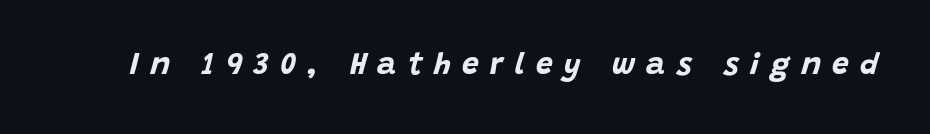
Rule under the text: the space is simply empty. The glyphs have the mass of a bold cut. What stands out about the letter spacing? Its width — letters are far apart. Yep, that's italic — everything's leaning. Is this a fixed-width face? No — the glyphs have proportional, varying widths.
